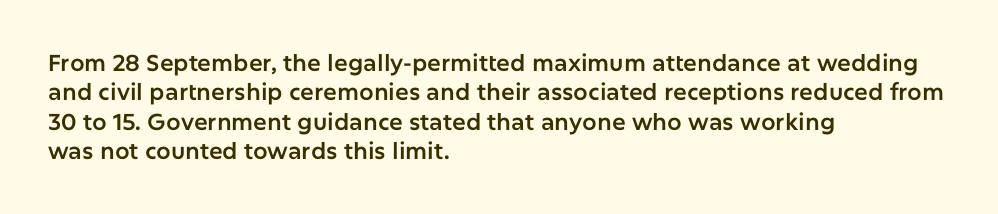
{"italic": "no", "underline": "no", "align": "left", "line_spacing": "normal", "line_spacing_ratio": 1.28, "letter_spacing": "normal", "letter_spacing_em": 0.0, "glyph_px": 23}
